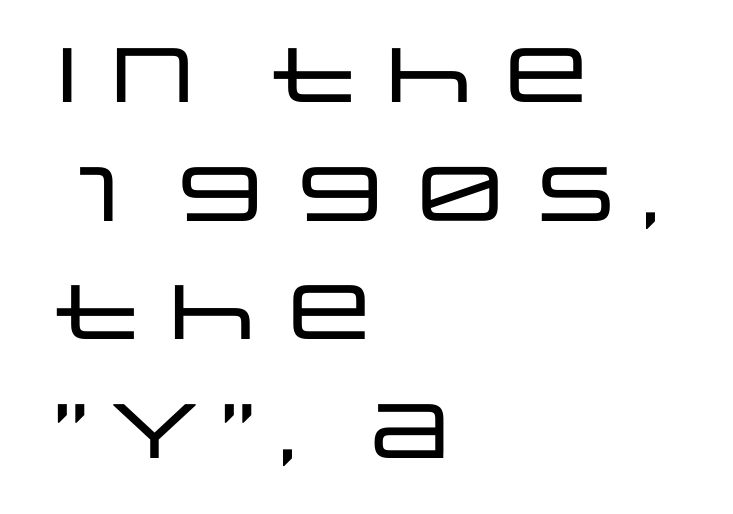
Q: Is the text italic (slanted)? A: No, it is upright.
Q: Is the typeface a serif or a sans-serif typeface? A: Sans-serif.
Q: Is the text underlined? A: No.
Q: How is the paragraph aligned? A: Left-aligned.
Q: Is the spacing between letters normal or unusually wide? A: Normal.
Q: Is the spacing between lines tight, normal or loose? A: Normal.
Q: Width (condensed, normal, or wide)? A: Wide.
Q: Stroke contrast? A: Low.
Q: x-height? A: Large.
Q: Monospaced? A: No.
